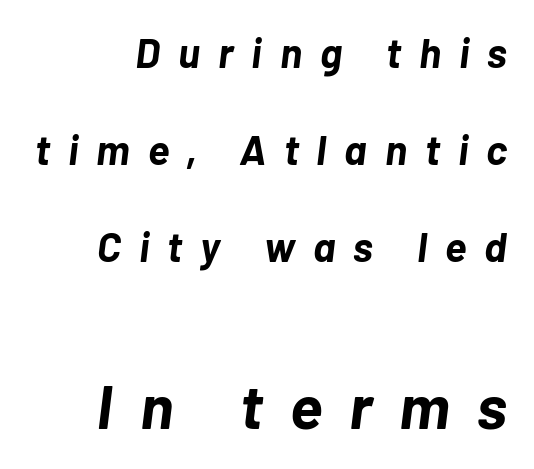
{"italic": "yes", "lean": "right", "slant_degrees": 7, "bold": "yes", "weight": "bold", "width": "normal", "stroke_contrast": "low", "x_height": "medium", "monospaced": "no", "underline": "no", "line_spacing": "loose", "line_spacing_ratio": 2.36, "letter_spacing": "wide", "letter_spacing_em": 0.44, "larger_block": "second", "size_ratio": 1.51, "glyph_px": 62}
